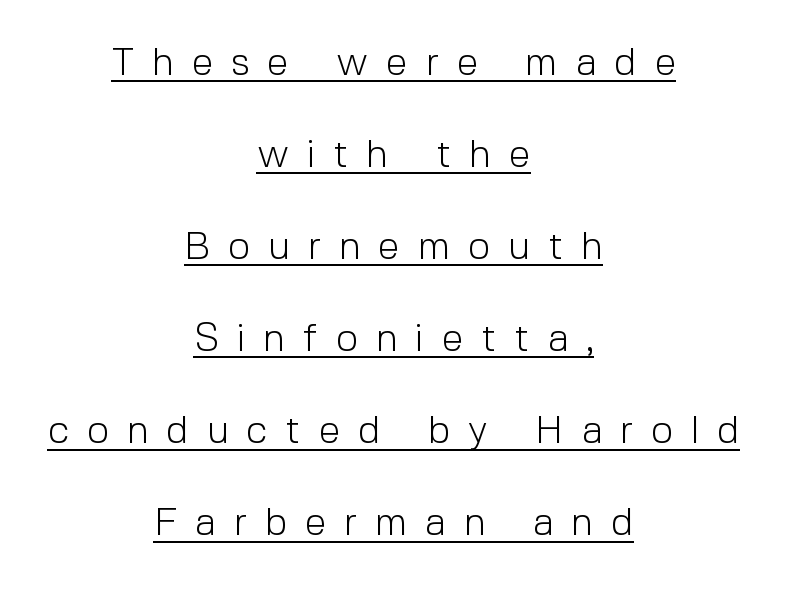
{"serif": "no", "italic": "no", "bold": "no", "weight": "light", "width": "normal", "x_height": "medium", "monospaced": "no", "underline": "yes", "align": "center", "line_spacing": "loose", "line_spacing_ratio": 2.36, "letter_spacing": "wide", "letter_spacing_em": 0.46, "glyph_px": 39}
